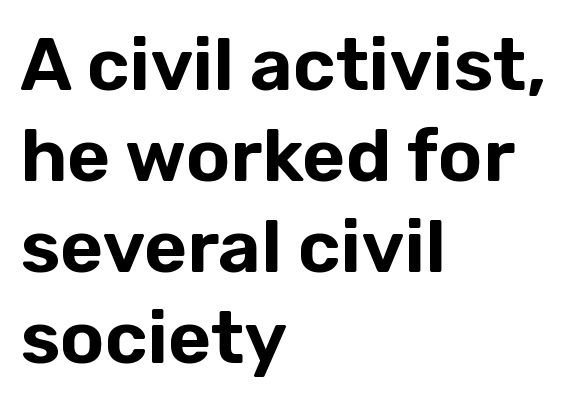
I'd call this a sans setting — the letters go barefoot. Quick note: not italic, upright. Any mark beneath the type? The region is blank. The letters sit at their default tracking, neither squeezed nor spread. Proportional: the letters do not fall into vertical columns. Notice how the passage keeps a crisp vertical edge on the left only.
